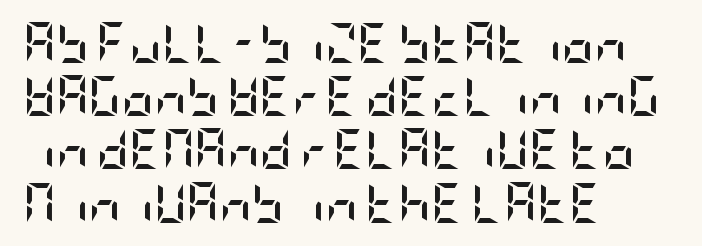
{"serif": "no", "italic": "no", "bold": "yes", "weight": "semibold", "width": "condensed", "stroke_contrast": "low", "x_height": "large", "underline": "no", "align": "left", "line_spacing": "normal", "line_spacing_ratio": 1.33, "letter_spacing": "normal", "letter_spacing_em": 0.0, "glyph_px": 40}
